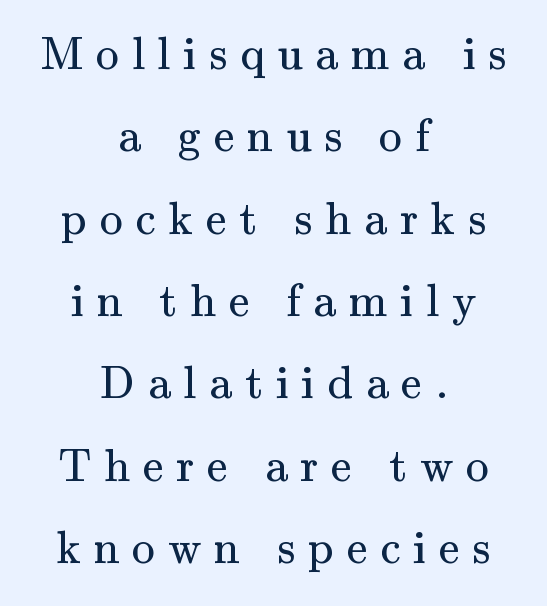
Any mark beneath the type? The region is blank. Teacher's note: observe the equal gaps on both sides — that is centered alignment. Bold? No — there's no thickening of the strokes. A typesetter would call this proportional, since set widths differ per character. The type family on display is of the serif kind.
